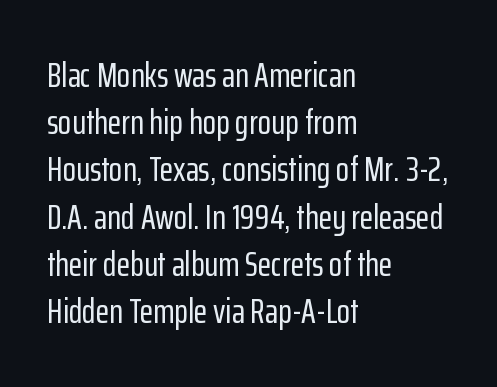
The letterforms sit shoulder to shoulder at normal distance. Line spacing here is normal. Underline: absent. The rendering uses natural spacing where letterforms have individual widths. Ascenders rise straight up at ninety degrees.
